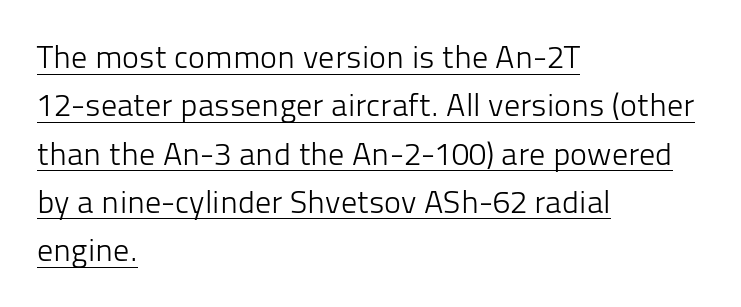
{"serif": "no", "italic": "no", "bold": "no", "weight": "light", "width": "normal", "stroke_contrast": "low", "x_height": "medium", "monospaced": "no", "underline": "yes", "align": "left", "line_spacing": "normal", "line_spacing_ratio": 1.51, "letter_spacing": "normal", "letter_spacing_em": 0.0, "glyph_px": 32}
